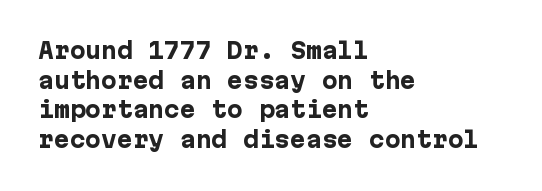
Q: Is the text bold? A: Yes.
Q: Is the text italic (slanted)? A: No, it is upright.
Q: Is the text underlined? A: No.
Q: How is the paragraph aligned? A: Left-aligned.
Q: Is the spacing between letters normal or unusually wide? A: Normal.
Q: Is the spacing between lines tight, normal or loose? A: Normal.
